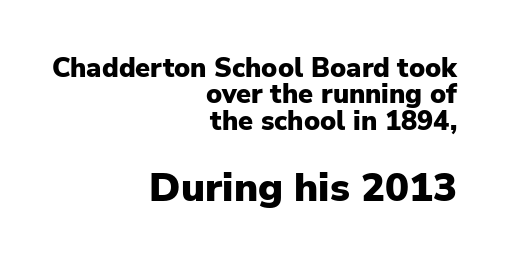
{"serif": "no", "italic": "no", "bold": "yes", "weight": "heavy", "width": "normal", "stroke_contrast": "low", "x_height": "medium", "monospaced": "no", "underline": "no", "align": "right", "line_spacing": "tight", "line_spacing_ratio": 0.98, "letter_spacing": "normal", "letter_spacing_em": 0.0, "larger_block": "second", "size_ratio": 1.48, "glyph_px": 40}
